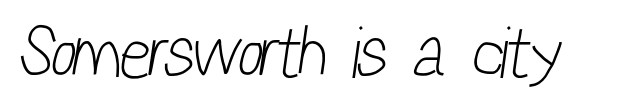
Q: Is the text bold? A: No.
Q: Is the typeface a serif or a sans-serif typeface? A: Sans-serif.
Q: Is the text underlined? A: No.
Q: Is the spacing between letters normal or unusually wide? A: Normal.
Q: Width (condensed, normal, or wide)? A: Condensed.
Q: Stroke contrast? A: Low.
Q: x-height? A: Medium.
Q: Monospaced? A: No.
